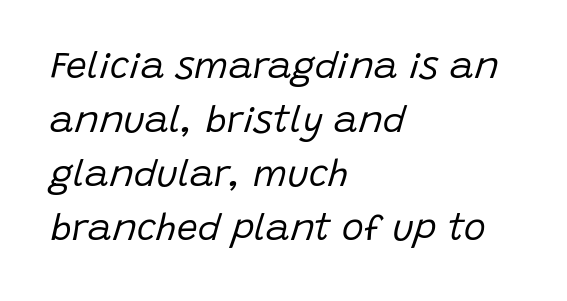
{"italic": "yes", "lean": "right", "slant_degrees": 15, "bold": "no", "weight": "regular", "width": "normal", "stroke_contrast": "low", "x_height": "large", "monospaced": "no", "underline": "no", "align": "left", "line_spacing": "normal", "line_spacing_ratio": 1.46, "letter_spacing": "normal", "letter_spacing_em": 0.0, "glyph_px": 37}
